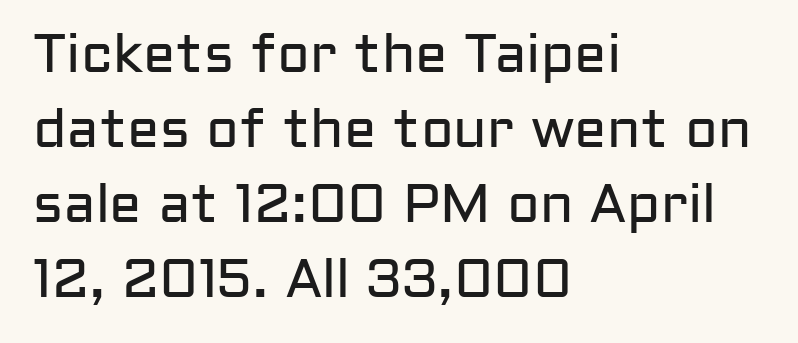
No letter is thick-stroked: the sample isn't bold. Vertically, the passage feels balanced, rows spaced as you'd expect. Type without underlining. This is sans-serif lettering, the kind often seen on screens and signage. Default kerning and tracking; the words read as compact shapes. The typography opts for an upright posture over an oblique one.
